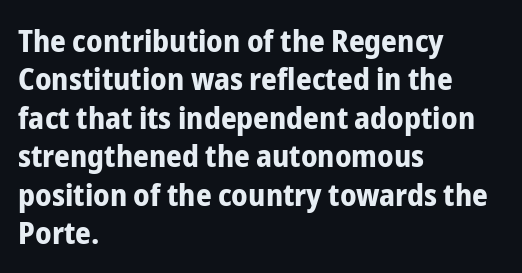
The image shows 31 px bold, condensed sans-serif type, upright; set left-aligned, line spacing 1.24x, normal letter spacing, not underlined; low stroke contrast and a medium x-height.
